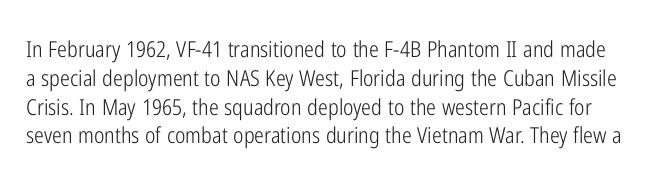
{"italic": "no", "bold": "no", "underline": "no", "line_spacing": "normal", "line_spacing_ratio": 1.31, "letter_spacing": "normal", "letter_spacing_em": 0.0, "glyph_px": 22}
